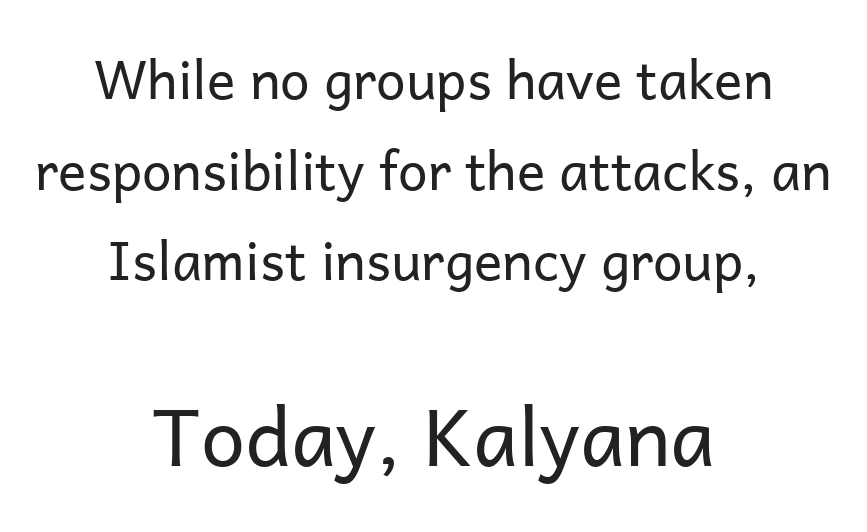
The face looks like a standard text weight, possibly lighter. Descender tails drop into unmarked territory. Do the characters align in a grid? No, the font is proportional. Whoever set this made the second block the dominant, larger element. I'd call this a sans setting — the letters go barefoot.
